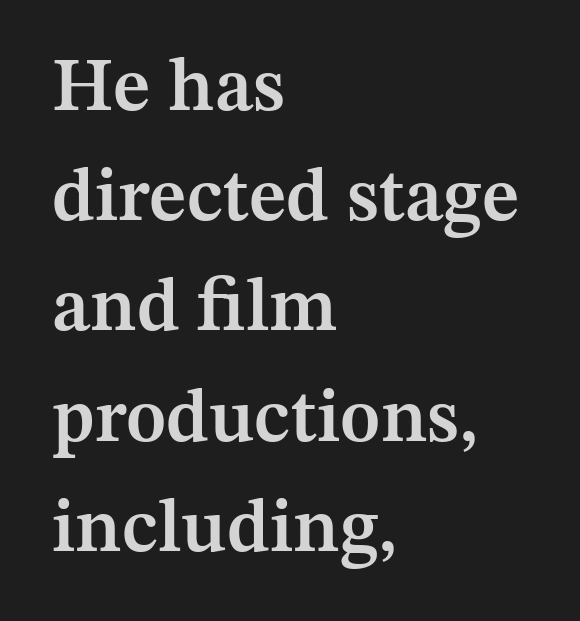
{"serif": "yes", "italic": "no", "bold": "semi", "weight": "semibold", "width": "normal", "stroke_contrast": "medium", "x_height": "medium", "monospaced": "no", "underline": "no", "align": "left", "line_spacing": "normal", "line_spacing_ratio": 1.47, "letter_spacing": "normal", "letter_spacing_em": 0.0, "glyph_px": 75}
